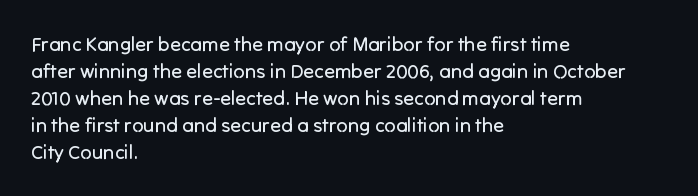
{"italic": "no", "bold": "no", "underline": "no", "align": "left", "line_spacing": "normal", "line_spacing_ratio": 1.35, "letter_spacing": "normal", "letter_spacing_em": 0.0, "glyph_px": 20}
